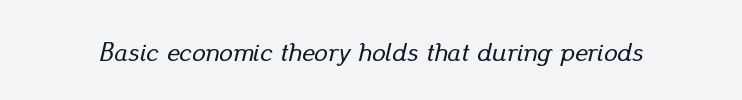
The lettering tilts uniformly, giving the passage an italic look. Descenders are the only things crossing below the line. No extra tracking has been applied to these lines.
